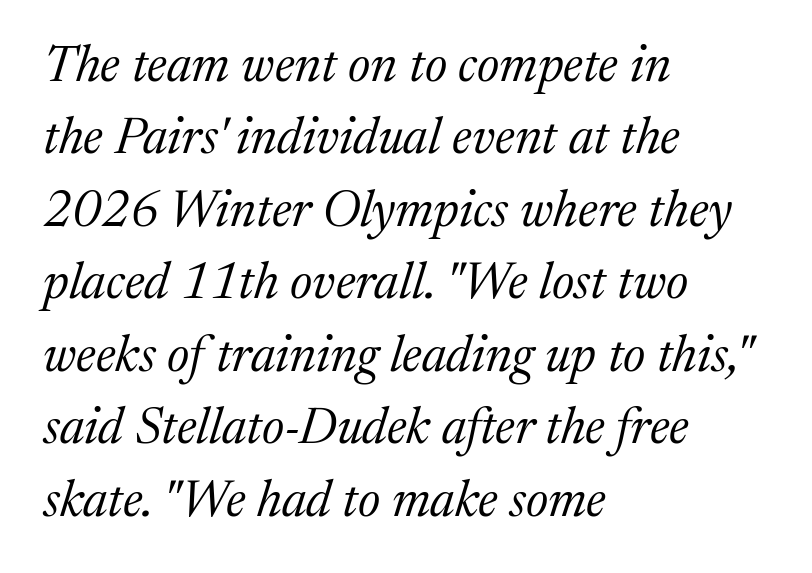
{"serif": "yes", "italic": "yes", "lean": "right", "slant_degrees": 17, "bold": "no", "weight": "regular", "width": "normal", "stroke_contrast": "medium", "x_height": "medium", "monospaced": "no", "underline": "no", "align": "left", "line_spacing": "normal", "line_spacing_ratio": 1.42, "letter_spacing": "normal", "letter_spacing_em": 0.0, "glyph_px": 51}
